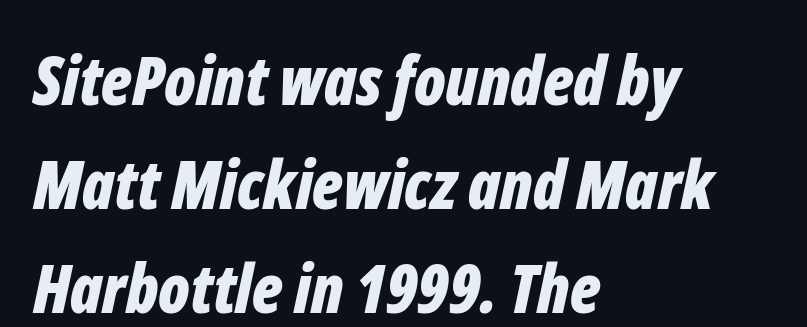
{"italic": "yes", "lean": "right", "slant_degrees": 12, "bold": "yes", "weight": "bold", "width": "condensed", "stroke_contrast": "low", "x_height": "medium", "monospaced": "no", "underline": "no", "align": "left", "line_spacing": "normal", "line_spacing_ratio": 1.55, "letter_spacing": "normal", "letter_spacing_em": 0.0, "glyph_px": 67}
